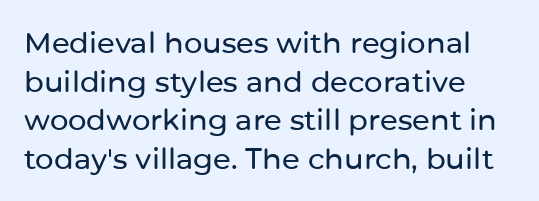
Q: Is the text italic (slanted)? A: No, it is upright.
Q: Is the typeface a serif or a sans-serif typeface? A: Sans-serif.
Q: Is the text underlined? A: No.
Q: How is the paragraph aligned? A: Left-aligned.
Q: Is the spacing between letters normal or unusually wide? A: Normal.
Q: Is the spacing between lines tight, normal or loose? A: Normal.
Q: Width (condensed, normal, or wide)? A: Normal.
Q: Stroke contrast? A: Low.
Q: x-height? A: Medium.
Q: Monospaced? A: No.
